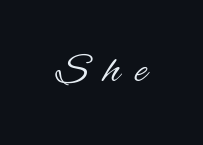
The image shows 43 px regular-weight, condensed sans-serif type; set unusually wide letter spacing (+0.36 em), not underlined; medium stroke contrast and a small x-height.
